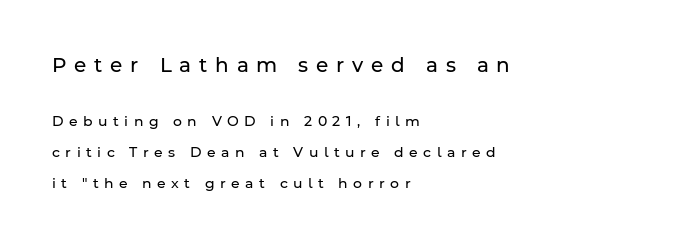
This is roman type, the default non-slanted kind. In this sample the first text group is rendered at the bigger scale. The characters are drawn with everyday or finer stroke widths. The type is letterspaced generously, with wide tracking.
